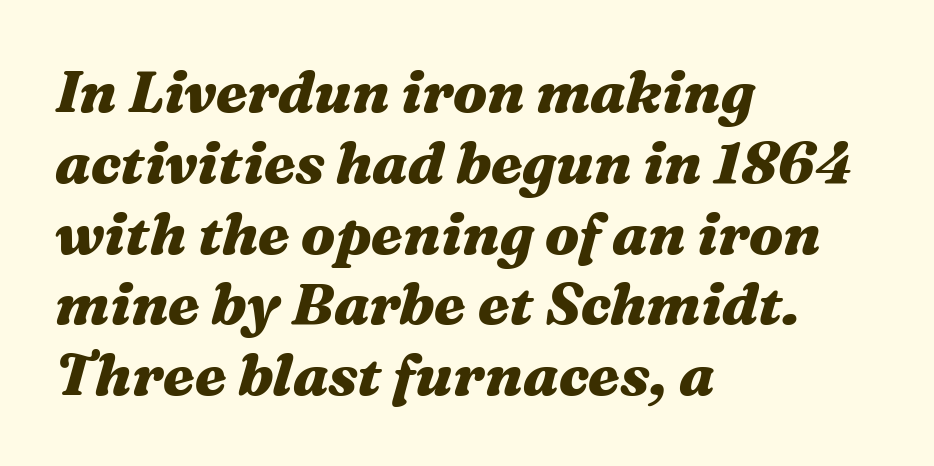
The image shows 58 px heavy, wide type, italic (leaning right); set left-aligned, line spacing 1.22x, normal letter spacing, not underlined; medium stroke contrast and a medium x-height.
